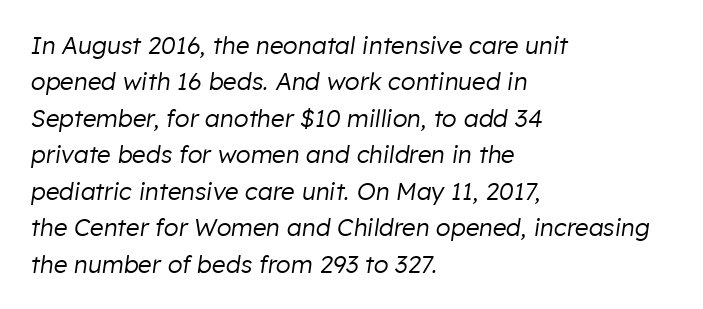
This is oblique type, the kind used for emphasis or titles. Compared with a centered layout, this one pins lines to the left instead. Line spacing here is normal. No extra ink here — the face is not bold. Anything drawn beneath the words? Only blank space. What stands out about the letter spacing? Nothing — it is the standard amount.
